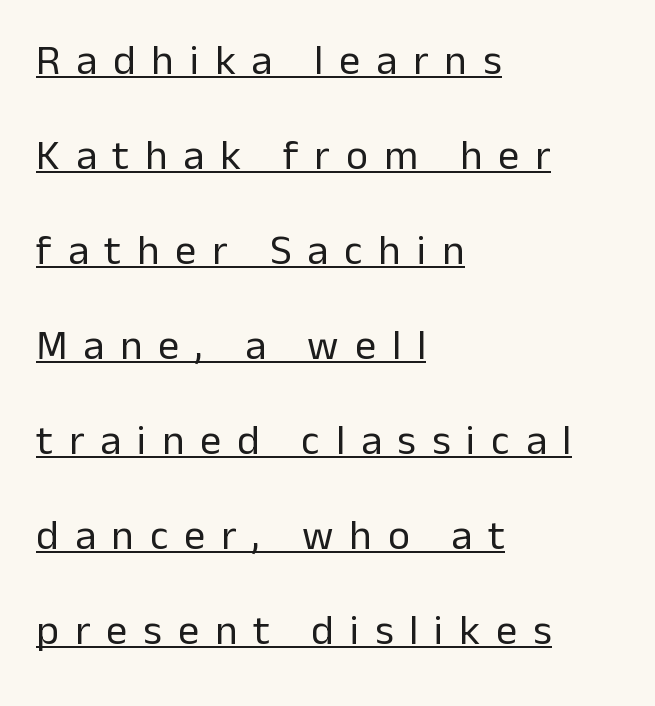
The image shows 42 px regular-weight sans-serif type, upright; set left-aligned, loose line spacing (2.26x), unusually wide letter spacing (+0.38 em), underlined; low stroke contrast and a medium x-height.
